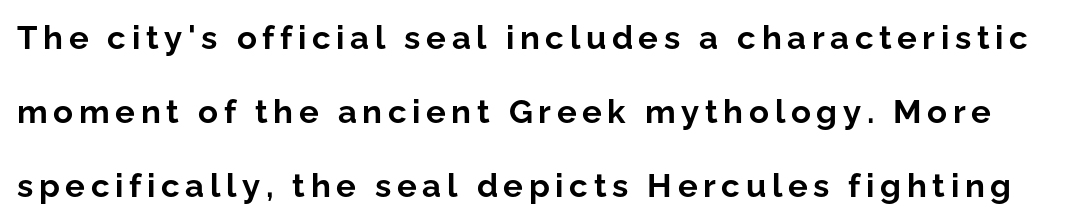
The image shows 33 px bold sans-serif type, upright; set loose line spacing (2.25x), not underlined; low stroke contrast and a medium x-height.
